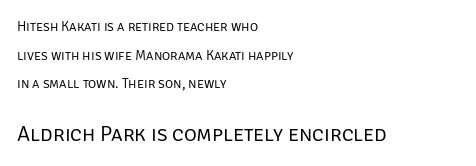
The image shows 22 px text type, upright; set left-aligned, loose line spacing (2.04x), normal letter spacing, not underlined; the second (bottom) block is 1.57x larger.
